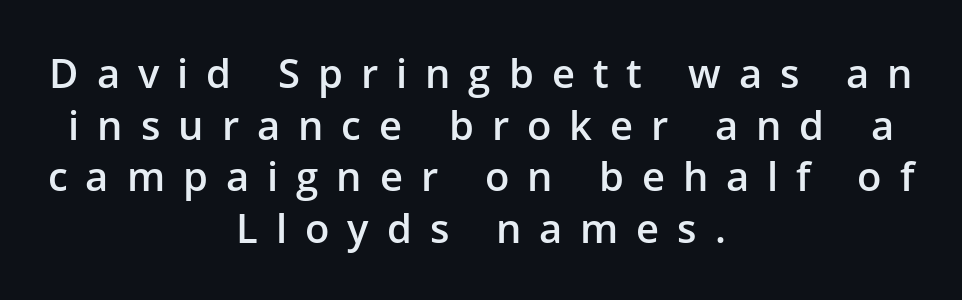
Q: Is the text bold? A: Semi-bold.
Q: Is the text italic (slanted)? A: No, it is upright.
Q: Is the typeface a serif or a sans-serif typeface? A: Sans-serif.
Q: Is the text underlined? A: No.
Q: How is the paragraph aligned? A: Centered.
Q: Is the spacing between letters normal or unusually wide? A: Unusually wide.
Q: Is the spacing between lines tight, normal or loose? A: Normal.
Q: Width (condensed, normal, or wide)? A: Normal.
Q: Stroke contrast? A: Low.
Q: x-height? A: Medium.
Q: Monospaced? A: No.
